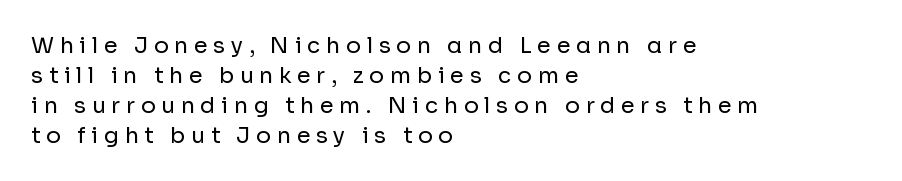
{"italic": "no", "bold": "no", "underline": "no", "align": "left", "line_spacing": "normal", "line_spacing_ratio": 1.36, "letter_spacing": "wide", "letter_spacing_em": 0.26, "glyph_px": 22}
